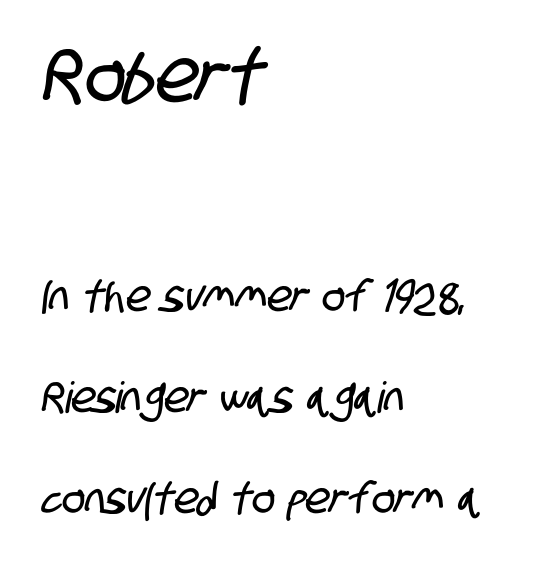
Q: Is the typeface a serif or a sans-serif typeface? A: Sans-serif.
Q: Is the text underlined? A: No.
Q: How is the paragraph aligned? A: Left-aligned.
Q: Is the spacing between letters normal or unusually wide? A: Normal.
Q: Is the spacing between lines tight, normal or loose? A: Loose.
Q: Which block of text is set in a larger size, the first (top) or the second (bottom)? A: The first (top) one.
Q: Width (condensed, normal, or wide)? A: Condensed.
Q: Stroke contrast? A: Low.
Q: x-height? A: Large.
Q: Monospaced? A: No.
